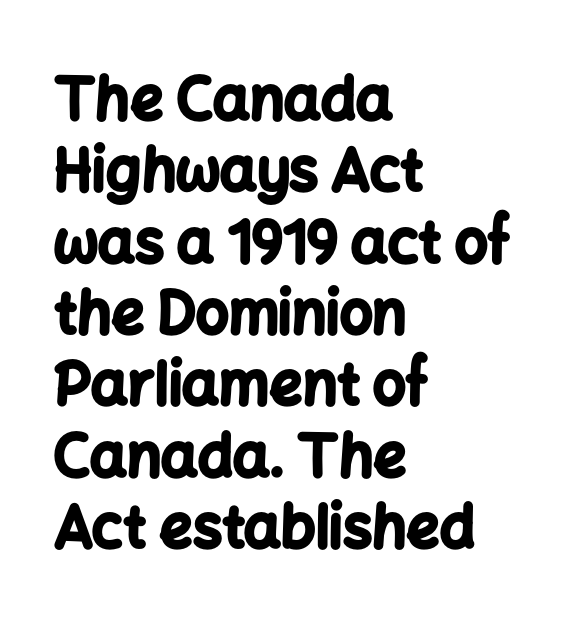
{"serif": "no", "italic": "no", "bold": "yes", "weight": "bold", "width": "normal", "stroke_contrast": "low", "x_height": "medium", "monospaced": "no", "underline": "no", "align": "left", "line_spacing_ratio": 1.23, "letter_spacing": "normal", "letter_spacing_em": 0.0, "glyph_px": 58}
